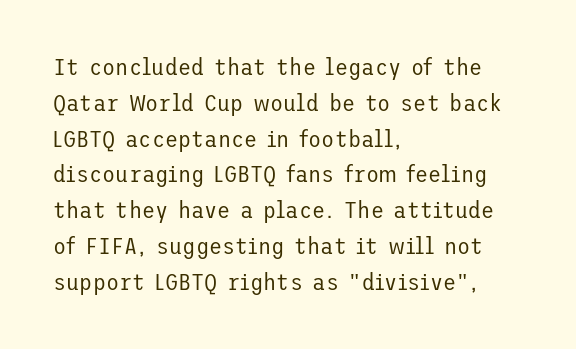
The image shows 24 px text type, upright; set left-aligned, normal line spacing (1.49x), normal letter spacing, not underlined.
